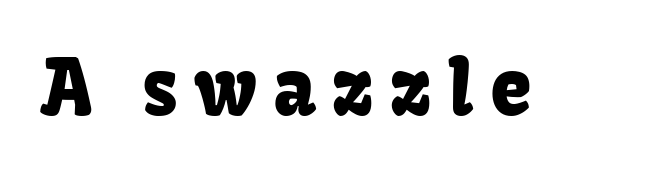
In terms of letterform style, serifs are entirely absent. Descender tails drop into unmarked territory. A roman cut, with each character standing at attention. The rendering uses natural spacing where letterforms have individual widths. The letters are spread apart with noticeably loose tracking.
